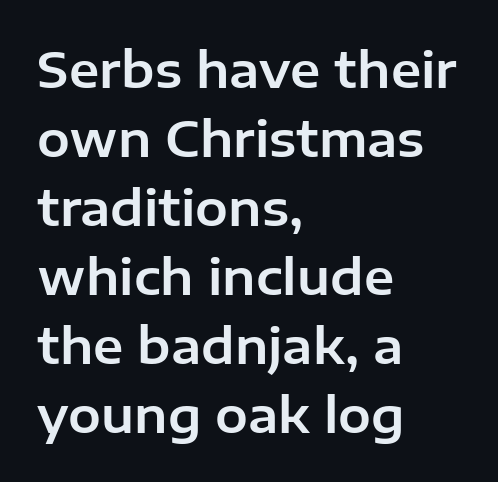
Q: Is the text italic (slanted)? A: No, it is upright.
Q: Is the typeface a serif or a sans-serif typeface? A: Sans-serif.
Q: Is the text underlined? A: No.
Q: How is the paragraph aligned? A: Left-aligned.
Q: Is the spacing between letters normal or unusually wide? A: Normal.
Q: Is the spacing between lines tight, normal or loose? A: Normal.
Q: Width (condensed, normal, or wide)? A: Normal.
Q: Stroke contrast? A: Low.
Q: x-height? A: Medium.
Q: Monospaced? A: No.
